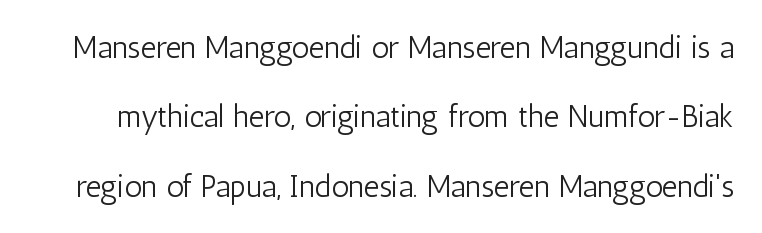
The image shows 31 px light, condensed sans-serif type, upright; set loose line spacing (2.24x), normal letter spacing, not underlined; low stroke contrast and a medium x-height.
